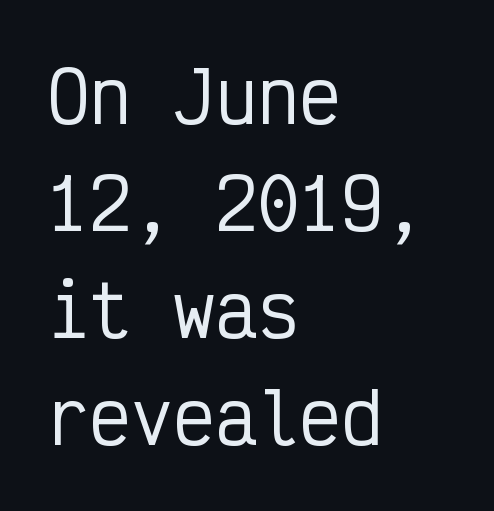
Tall strokes in this sample are plumb rather than angled. A typesetter would call this leading conventional body-copy spacing. The baseline area is clear. I'd call this a sans setting — the letters go barefoot.
